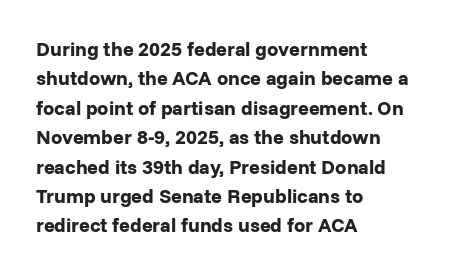
The image shows 20 px bold type, upright; set left-aligned, normal line spacing (1.47x), normal letter spacing, not underlined.
